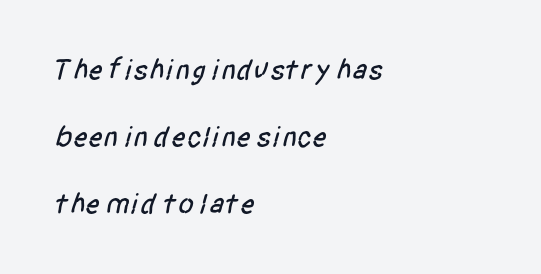
Q: Is the typeface a serif or a sans-serif typeface? A: Sans-serif.
Q: Is the text underlined? A: No.
Q: How is the paragraph aligned? A: Left-aligned.
Q: Is the spacing between letters normal or unusually wide? A: Normal.
Q: Is the spacing between lines tight, normal or loose? A: Loose.
Q: Width (condensed, normal, or wide)? A: Condensed.
Q: Stroke contrast? A: Low.
Q: x-height? A: Large.
Q: Monospaced? A: No.
